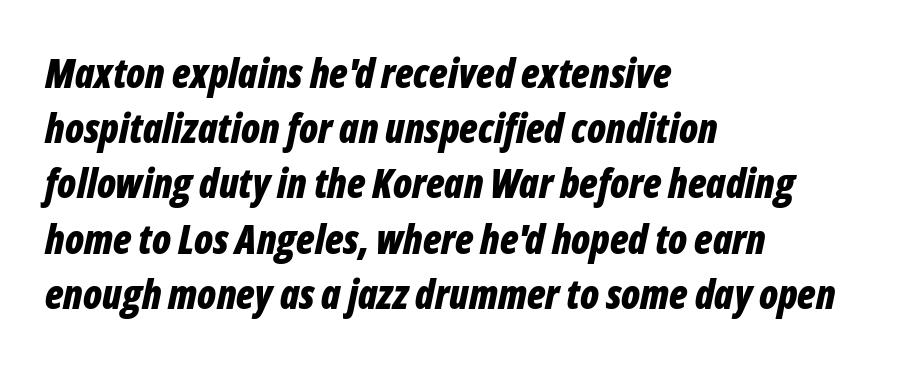
The image shows 40 px bold, condensed type, italic (leaning right); set left-aligned, normal line spacing (1.38x), normal letter spacing, not underlined; low stroke contrast and a medium x-height.
